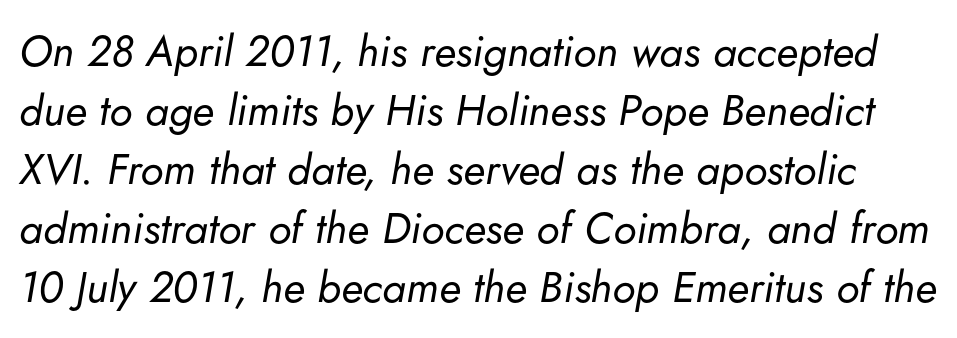
Compared with typical body copy, the letter spacing here is the same. Stems and bowls with no extra thickness — not bold. Clear beneath every line of the passage. The vertical gap from one line to the next is medium.
